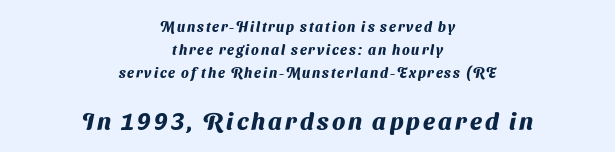
Its strokes are broad and dark, the hallmark of bold type. The typesetter chose a symmetrical, centered arrangement here. Type without underlining. Reading down the column, the eye jumps a familiar distance to each next line. Visually, the bottom section dominates because its glyphs are scaled up.
